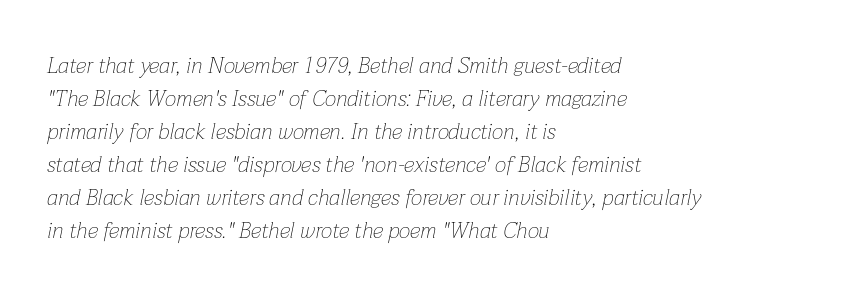
The image shows 22 px text type, italic (leaning right); set left-aligned, normal line spacing (1.5x), normal letter spacing, not underlined.
